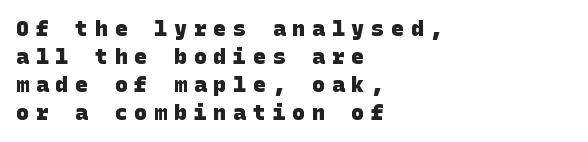
Tracking value appears strongly positive — letters spread wide. If you measured baseline to baseline, you'd find a middling distance. The words here are not underlined. A full-strength bold gives these letters their thick strokes. One-word summary of the alignment: left.
